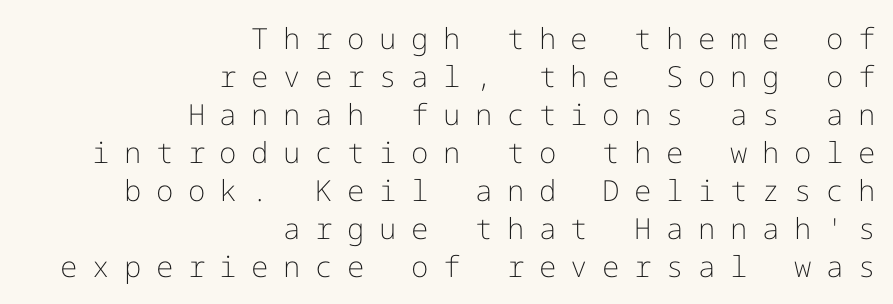
Here the glyphs are tracked loosely, breaking word shapes into spaced letters. No italicization has been applied; the sample stays upright. A typesetter would call this leading conventional body-copy spacing. You can tell from the bare stems that sans-serif type was used. Nothing heavy about these letters — not bold at all.
